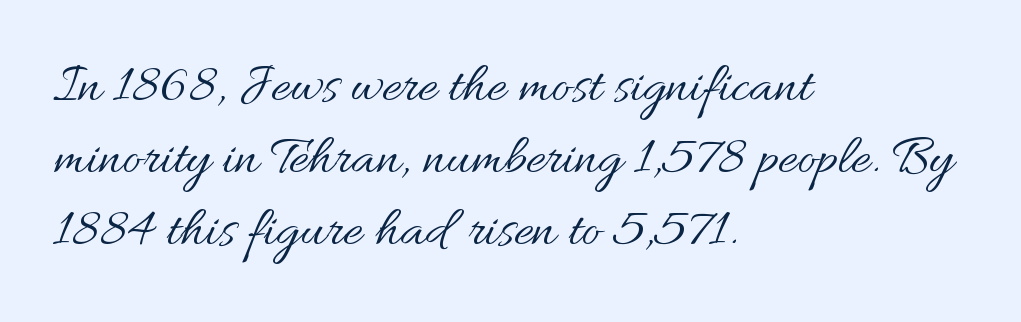
Check the space under the baseline: it is left empty. These lines are rendered in a variable-pitch font. Horizontal bands of white between lines are of average thickness. In CSS terms this would be text-align: left.
